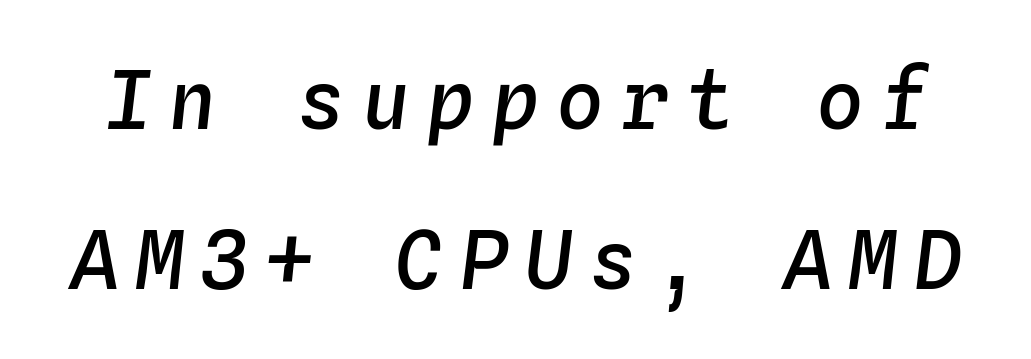
Tall strokes in this sample are angled rather than plumb. Quick note: interline space is abundant. Is this a fixed-width face? Yes — each glyph sits in an identical cell. Compared with an ordinary text face, these strokes are moderately heavier — a semibold. The gaps between neighbouring characters are conspicuously large.
